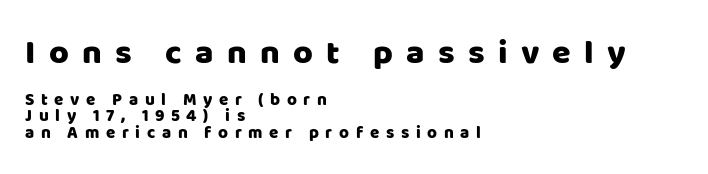
The letters stand upright; this is a roman face. Character size in the leading block exceeds that of the trailing block. Does the leading feel generous? Not at all — it's pinched. Each letter's strokes conclude bluntly, with no projecting serifs. Casual observation: everything's shoved over to the left.
